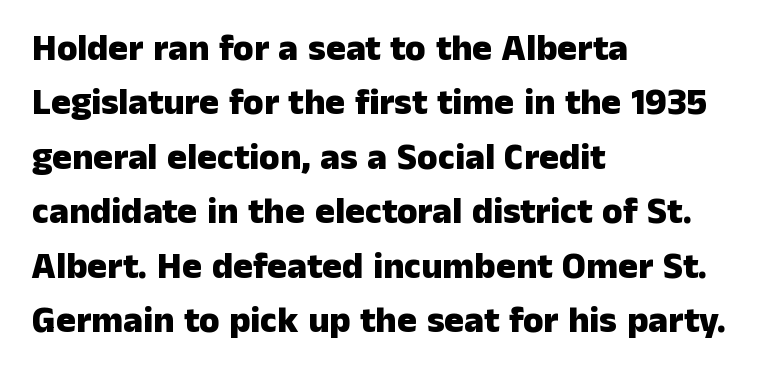
{"serif": "no", "italic": "no", "bold": "yes", "weight": "heavy", "width": "normal", "stroke_contrast": "low", "x_height": "medium", "monospaced": "no", "underline": "no", "align": "left", "line_spacing": "normal", "line_spacing_ratio": 1.47, "letter_spacing": "normal", "letter_spacing_em": 0.0, "glyph_px": 37}
